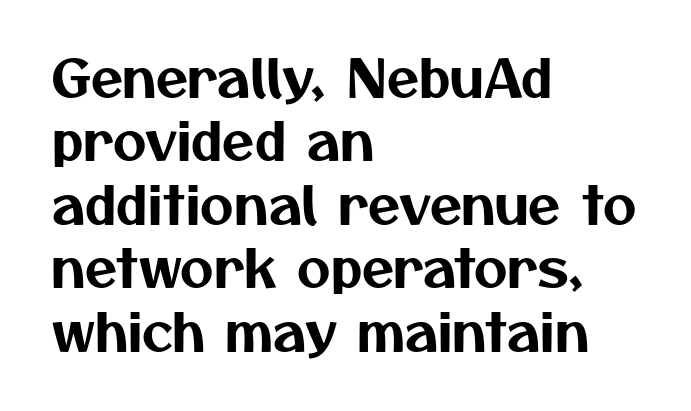
Q: Is the typeface a serif or a sans-serif typeface? A: Sans-serif.
Q: Is the text underlined? A: No.
Q: How is the paragraph aligned? A: Left-aligned.
Q: Is the spacing between letters normal or unusually wide? A: Normal.
Q: Width (condensed, normal, or wide)? A: Normal.
Q: Stroke contrast? A: Medium.
Q: x-height? A: Medium.
Q: Monospaced? A: No.
